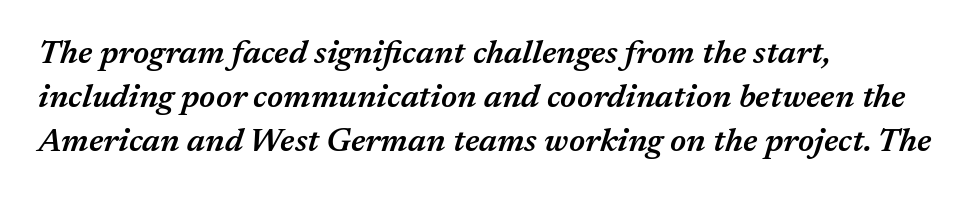
{"italic": "yes", "lean": "right", "slant_degrees": 17, "bold": "semi", "weight": "semibold", "width": "normal", "stroke_contrast": "medium", "x_height": "medium", "monospaced": "no", "underline": "no", "align": "left", "line_spacing": "normal", "line_spacing_ratio": 1.34, "letter_spacing": "normal", "letter_spacing_em": 0.0, "glyph_px": 33}
